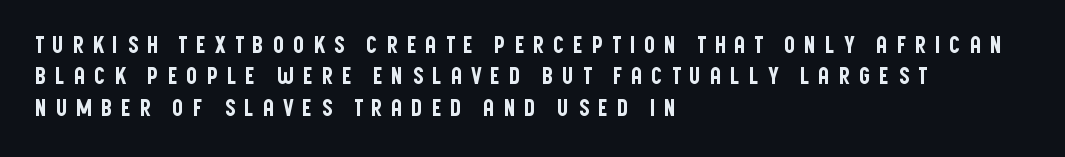
The image shows 23 px text type, upright; set left-aligned, normal line spacing (1.36x), unusually wide letter spacing (+0.35 em), not underlined.
